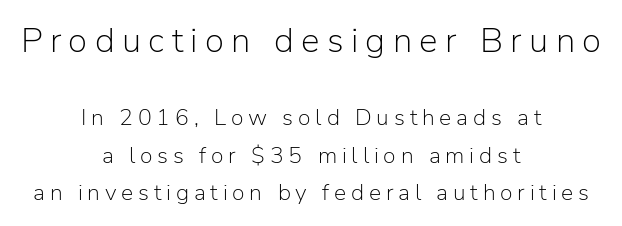
Observe the wide spacing: letters keep a clear distance from each other. When letters stand straight like this, we call the style roman or upright. Typesetter's note — upper block bumped up in size, lower block left smaller. Regarding leading, the lines here are spaced in the standard way. The font family rendered here belongs to the sans-serif group. Stems here are at most as thick as an everyday book face.
